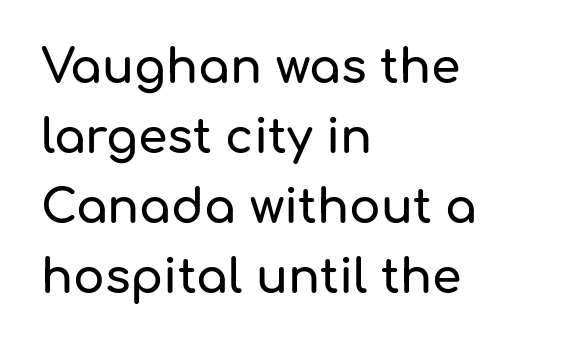
{"serif": "no", "italic": "no", "width": "normal", "stroke_contrast": "low", "x_height": "medium", "monospaced": "no", "underline": "no", "align": "left", "line_spacing": "normal", "line_spacing_ratio": 1.49, "letter_spacing": "normal", "letter_spacing_em": 0.0, "glyph_px": 47}
